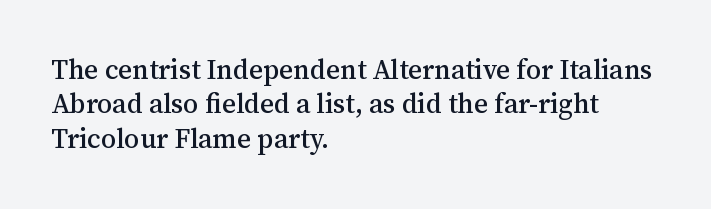
Do the letters lean? They stand straight. Lines of text with bare space underneath. The passage shown stacks its lines at a standard gap. Casual observation: everything's shoved over to the left.
